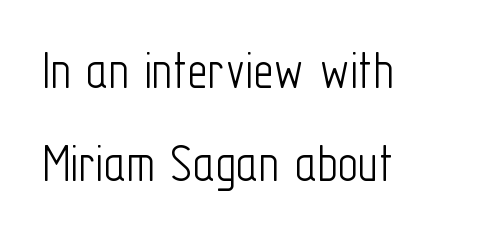
The image shows 56 px light, condensed sans-serif type, upright; set left-aligned, normal line spacing (1.66x), normal letter spacing, not underlined; low stroke contrast and a medium x-height.
